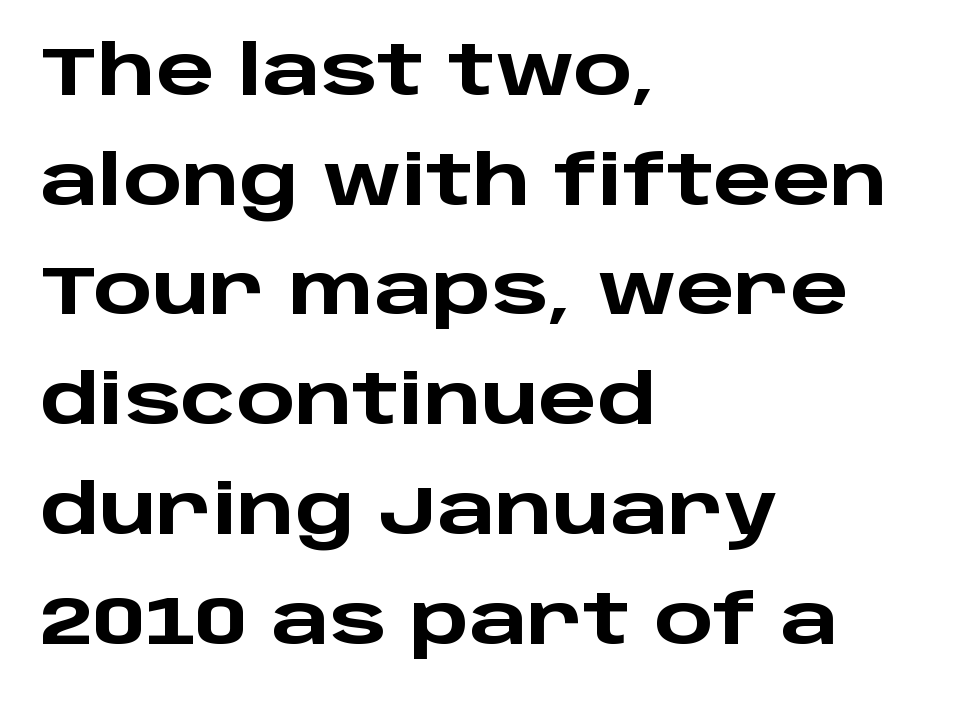
{"serif": "no", "italic": "no", "bold": "yes", "weight": "heavy", "width": "wide", "stroke_contrast": "low", "x_height": "large", "monospaced": "no", "underline": "no", "align": "left", "line_spacing": "normal", "line_spacing_ratio": 1.59, "letter_spacing": "normal", "letter_spacing_em": 0.0, "glyph_px": 69}
